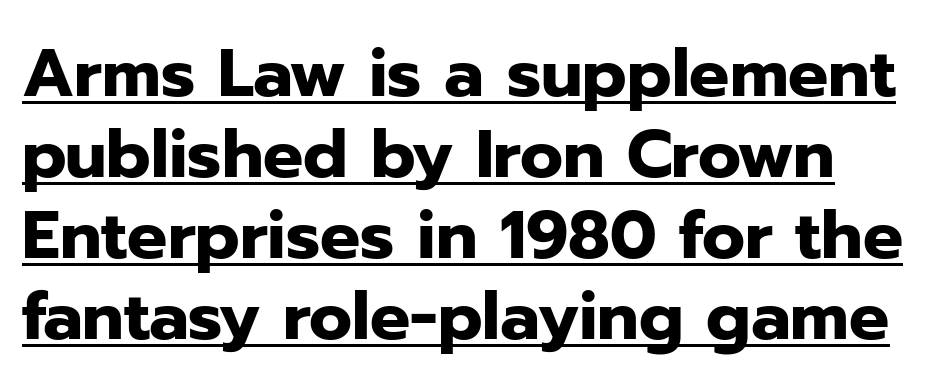
{"serif": "no", "italic": "no", "bold": "yes", "weight": "heavy", "width": "normal", "stroke_contrast": "low", "x_height": "medium", "monospaced": "no", "underline": "yes", "line_spacing_ratio": 1.21, "letter_spacing": "normal", "letter_spacing_em": 0.0, "glyph_px": 67}
